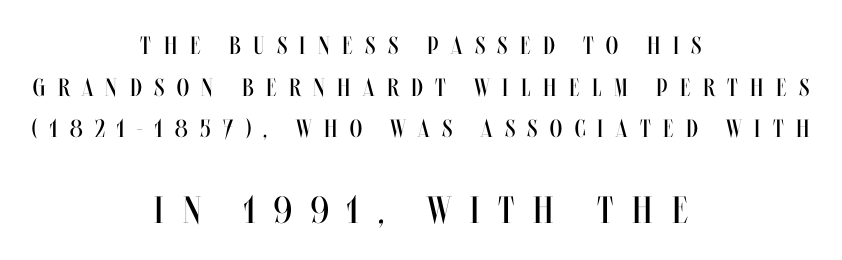
{"italic": "no", "bold": "no", "weight": "regular", "width": "condensed", "stroke_contrast": "medium", "x_height": "large", "monospaced": "no", "underline": "no", "align": "center", "line_spacing": "normal", "line_spacing_ratio": 1.67, "letter_spacing": "wide", "letter_spacing_em": 0.5, "larger_block": "second", "size_ratio": 1.52, "glyph_px": 38}
